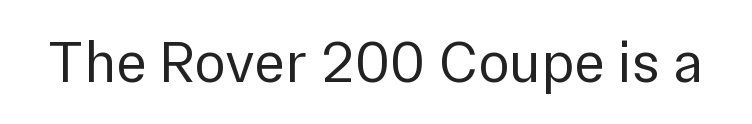
The image shows 59 px regular-weight sans-serif type, upright; set normal letter spacing, not underlined; a medium x-height.
